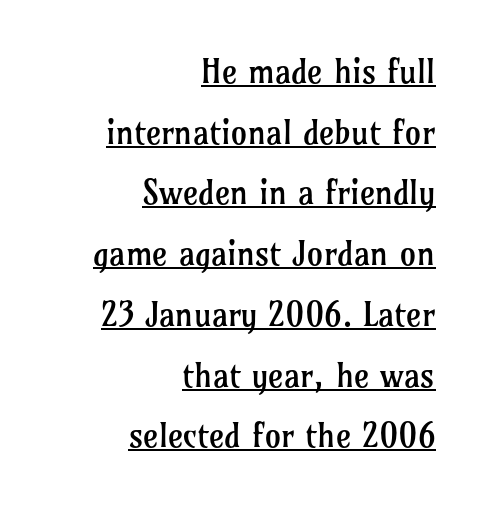
The image shows 33 px regular-weight serif type, upright; set right-aligned, line spacing 1.84x, normal letter spacing, underlined; low stroke contrast and a medium x-height.
